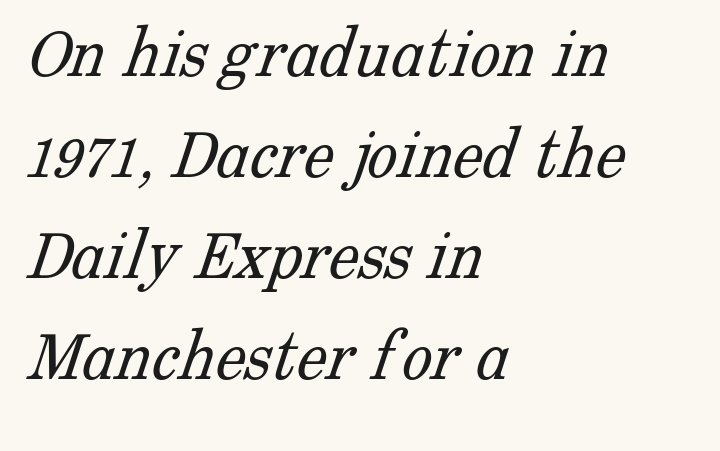
The image shows 76 px light serif type; set left-aligned, normal line spacing (1.33x), normal letter spacing, not underlined; low stroke contrast and a medium x-height.
